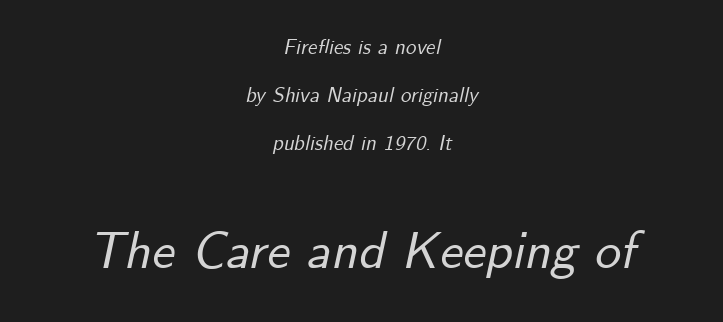
{"italic": "yes", "lean": "right", "slant_degrees": 12, "width": "normal", "stroke_contrast": "low", "x_height": "small", "monospaced": "no", "underline": "no", "align": "center", "line_spacing": "loose", "line_spacing_ratio": 2.29, "letter_spacing": "normal", "letter_spacing_em": 0.0, "larger_block": "second", "size_ratio": 2.48, "glyph_px": 52}
